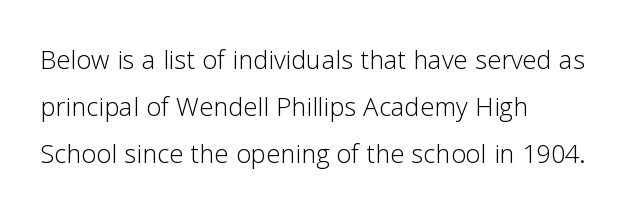
These lines are rendered in a variable-pitch font. This sample keeps an unexceptional amount of space between lines. Lines of text with bare space underneath. Serif or sans? Sans — the stroke terminals are bare.
